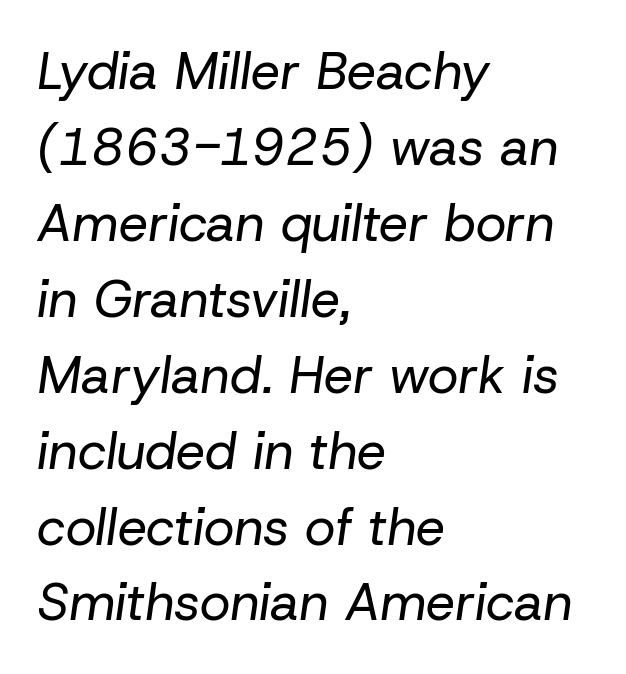
{"italic": "yes", "lean": "right", "slant_degrees": 8, "bold": "no", "weight": "regular", "width": "normal", "stroke_contrast": "low", "x_height": "medium", "monospaced": "no", "underline": "no", "align": "left", "line_spacing": "normal", "line_spacing_ratio": 1.46, "letter_spacing": "normal", "letter_spacing_em": 0.0, "glyph_px": 52}
